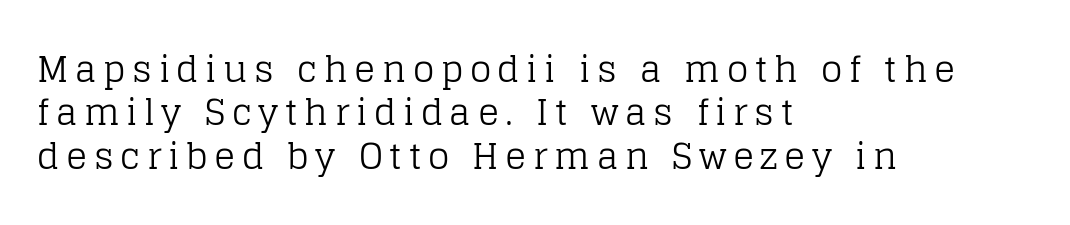
The image shows 35 px regular-weight serif type, upright; set left-aligned, line spacing 1.24x, not underlined; low stroke contrast and a large x-height.
